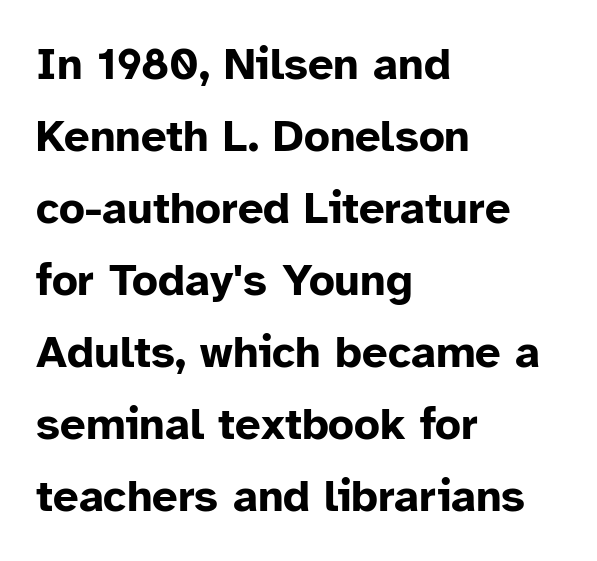
The image shows 45 px bold sans-serif type, upright; set left-aligned, normal line spacing (1.6x), normal letter spacing, not underlined; low stroke contrast and a medium x-height.
